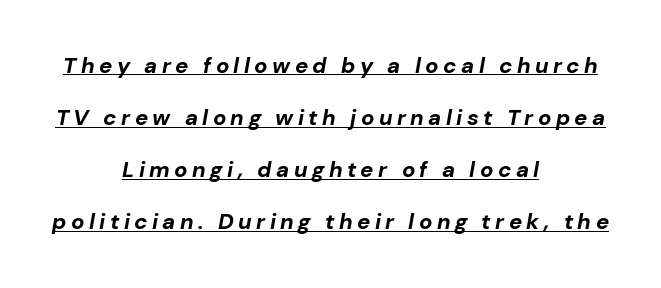
{"italic": "yes", "lean": "right", "slant_degrees": 10, "bold": "yes", "underline": "yes", "align": "center", "line_spacing": "loose", "line_spacing_ratio": 2.37, "letter_spacing": "wide", "letter_spacing_em": 0.2, "glyph_px": 22}
